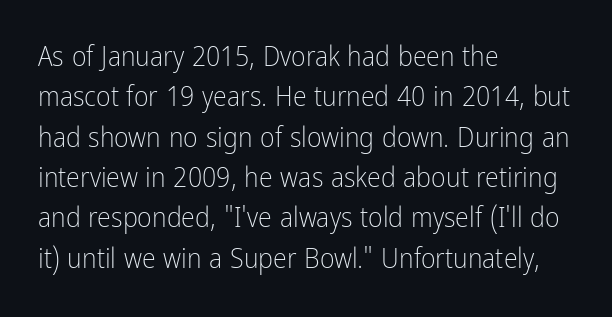
{"serif": "no", "italic": "no", "bold": "no", "weight": "light", "width": "condensed", "stroke_contrast": "low", "x_height": "medium", "monospaced": "no", "underline": "no", "align": "left", "line_spacing": "normal", "line_spacing_ratio": 1.44, "letter_spacing": "normal", "letter_spacing_em": 0.0, "glyph_px": 28}
